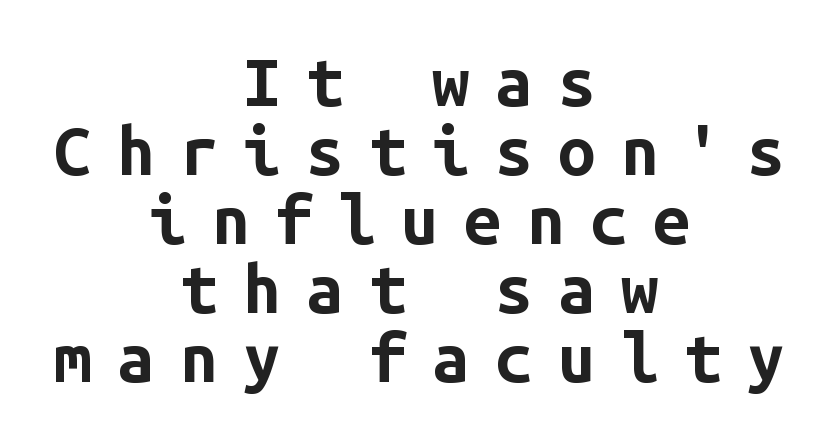
Q: Is the text bold? A: Yes.
Q: Is the text italic (slanted)? A: No, it is upright.
Q: Is the typeface a serif or a sans-serif typeface? A: Sans-serif.
Q: Is the text underlined? A: No.
Q: How is the paragraph aligned? A: Centered.
Q: Is the spacing between letters normal or unusually wide? A: Unusually wide.
Q: Is the spacing between lines tight, normal or loose? A: Tight.
Q: Width (condensed, normal, or wide)? A: Normal.
Q: Stroke contrast? A: Low.
Q: x-height? A: Medium.
Q: Monospaced? A: Yes.
